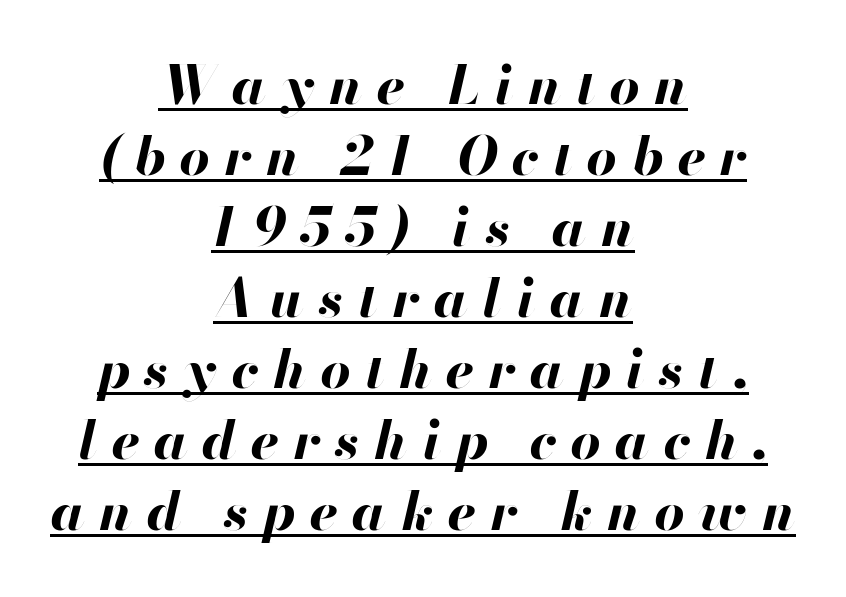
{"italic": "yes", "lean": "right", "slant_degrees": 13, "bold": "yes", "weight": "bold", "width": "normal", "stroke_contrast": "high", "x_height": "small", "monospaced": "no", "underline": "yes", "align": "center", "line_spacing": "normal", "line_spacing_ratio": 1.34, "letter_spacing": "wide", "letter_spacing_em": 0.27, "glyph_px": 53}
